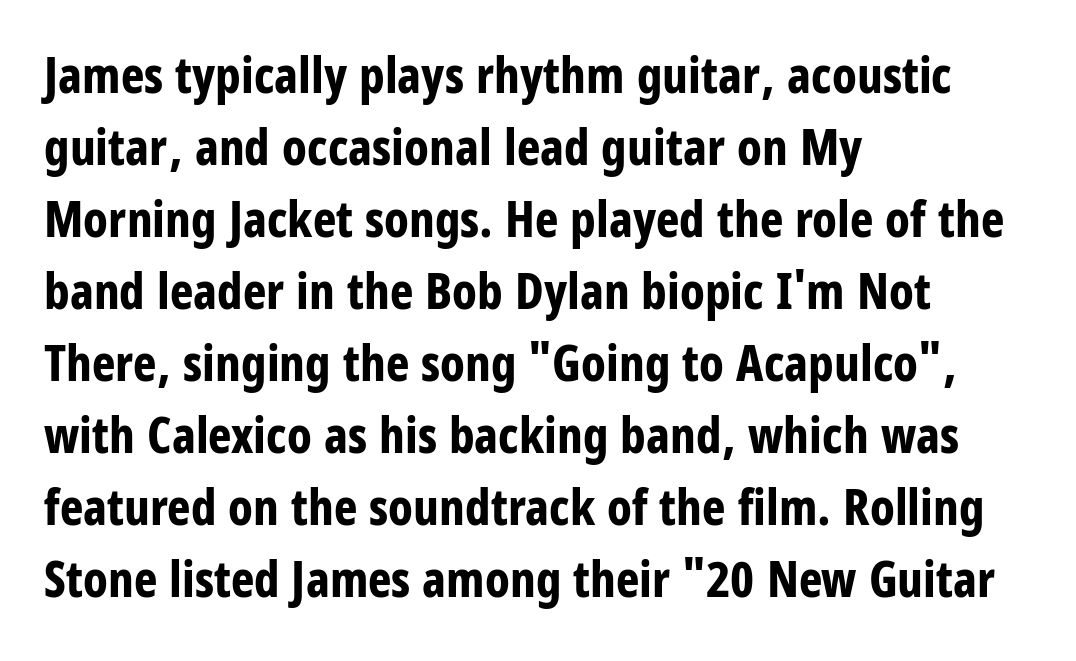
{"serif": "no", "italic": "no", "bold": "yes", "weight": "bold", "width": "condensed", "stroke_contrast": "low", "x_height": "large", "monospaced": "no", "underline": "no", "align": "left", "line_spacing": "normal", "line_spacing_ratio": 1.44, "letter_spacing": "normal", "letter_spacing_em": 0.0, "glyph_px": 50}
